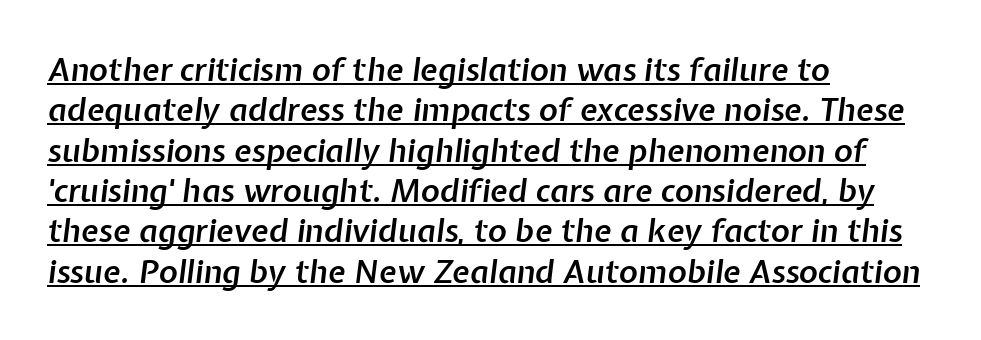
Q: Is the text bold? A: Semi-bold.
Q: Is the text italic (slanted)? A: Yes, it leans right by about 7 degrees.
Q: Is the text underlined? A: Yes.
Q: How is the paragraph aligned? A: Left-aligned.
Q: Is the spacing between letters normal or unusually wide? A: Normal.
Q: Is the spacing between lines tight, normal or loose? A: Normal.
Q: Width (condensed, normal, or wide)? A: Normal.
Q: Stroke contrast? A: Low.
Q: x-height? A: Medium.
Q: Monospaced? A: No.
